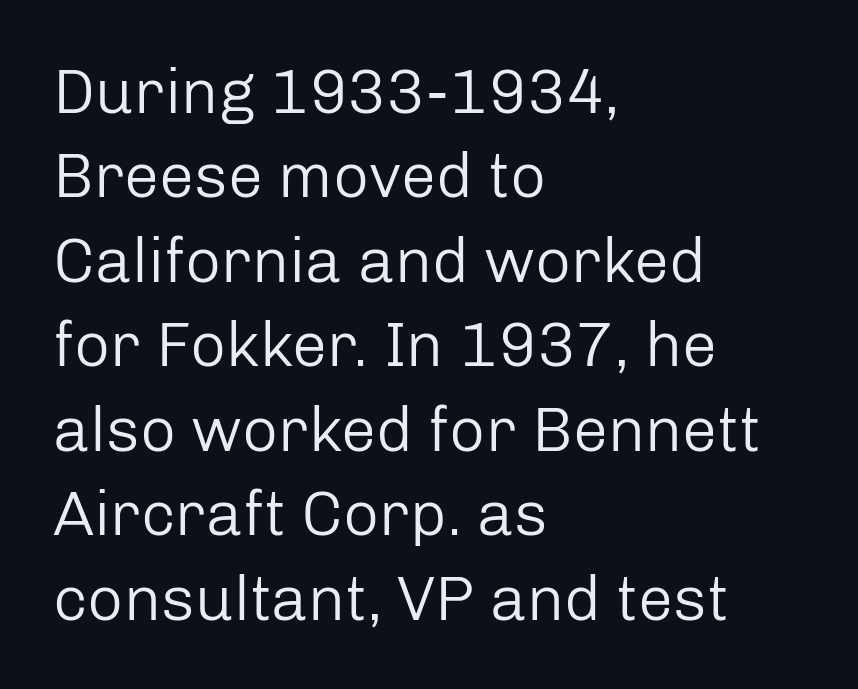
{"serif": "no", "italic": "no", "bold": "no", "weight": "regular", "width": "normal", "stroke_contrast": "low", "x_height": "medium", "monospaced": "no", "underline": "no", "align": "left", "line_spacing": "normal", "line_spacing_ratio": 1.34, "letter_spacing": "normal", "letter_spacing_em": 0.0, "glyph_px": 63}
